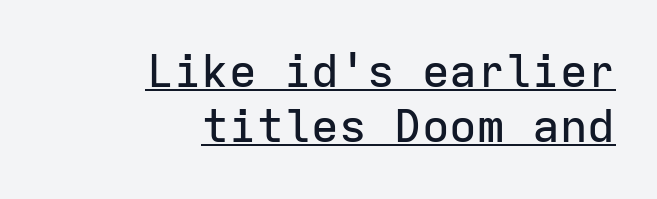
Right-aligned paragraph, ragged on the left. Tracking value appears to be zero — textbook default spacing. Check the space under the baseline: a stroke is drawn there. The font's upright variant was chosen for this text. The rendering uses typewriter-style spacing with identical character cells.
